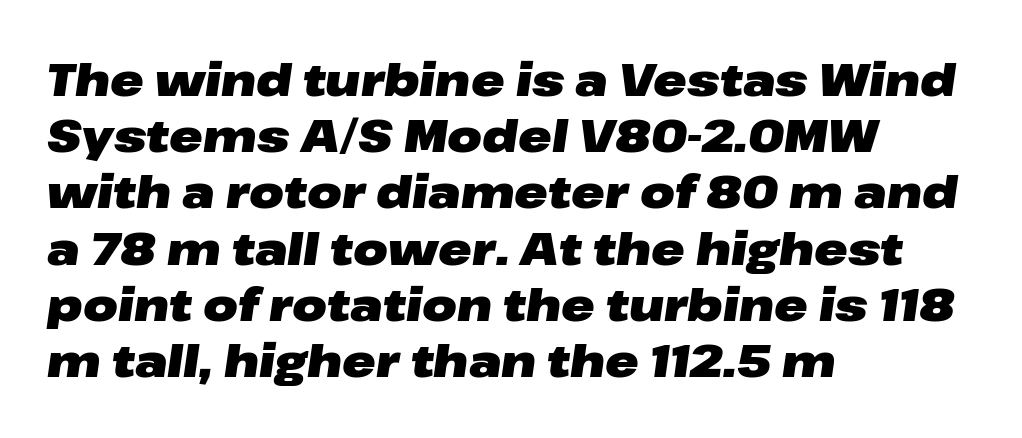
The image shows 45 px heavy, wide type, italic (leaning right); set left-aligned, normal line spacing (1.25x), normal letter spacing, not underlined; low stroke contrast and a medium x-height.
